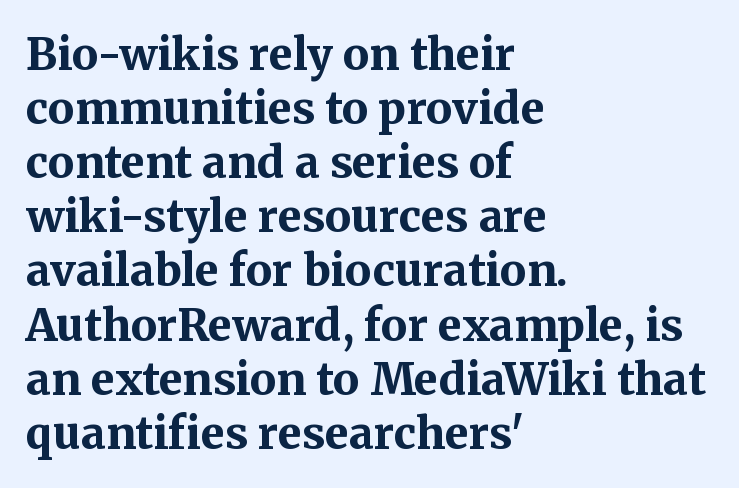
{"serif": "yes", "italic": "no", "bold": "yes", "weight": "bold", "width": "normal", "stroke_contrast": "medium", "x_height": "medium", "monospaced": "no", "underline": "no", "align": "left", "line_spacing_ratio": 1.23, "letter_spacing": "normal", "letter_spacing_em": 0.0, "glyph_px": 44}
